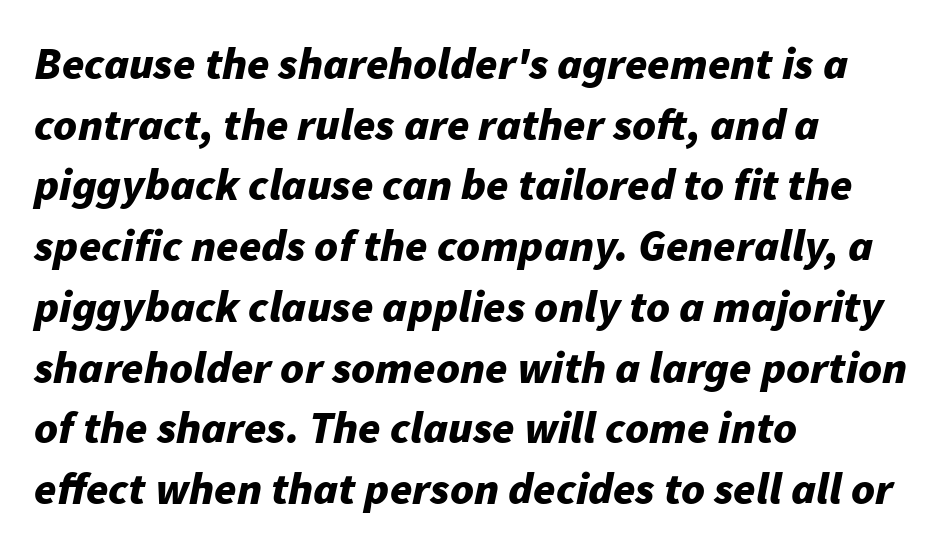
The specimen omits any rule beneath the text block's lines. Tall strokes in this sample are angled rather than plumb. The rag falls on the right side of this text block. What stands out about the letter spacing? Nothing — it is the standard amount.
